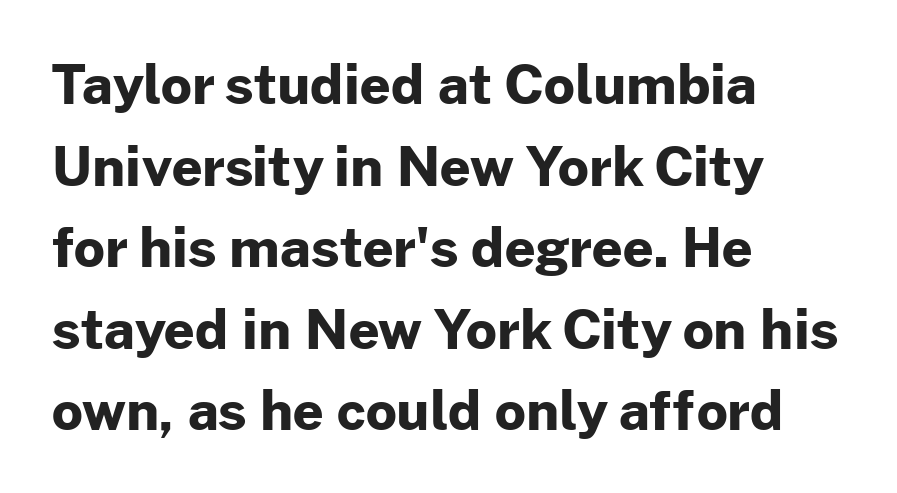
{"serif": "no", "italic": "no", "bold": "yes", "weight": "bold", "width": "normal", "stroke_contrast": "low", "x_height": "medium", "monospaced": "no", "underline": "no", "align": "left", "line_spacing": "normal", "line_spacing_ratio": 1.51, "letter_spacing": "normal", "letter_spacing_em": 0.0, "glyph_px": 54}
